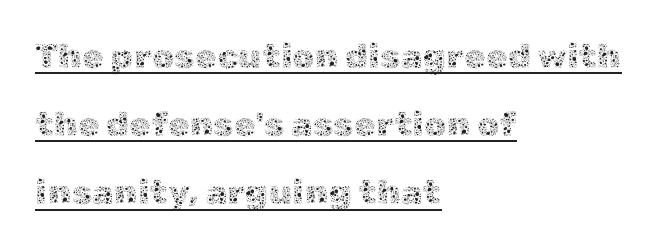
Q: Is the text bold? A: No.
Q: Is the text italic (slanted)? A: No, it is upright.
Q: Is the text underlined? A: Yes.
Q: How is the paragraph aligned? A: Left-aligned.
Q: Is the spacing between letters normal or unusually wide? A: Normal.
Q: Is the spacing between lines tight, normal or loose? A: Loose.
Q: Width (condensed, normal, or wide)? A: Normal.
Q: x-height? A: Medium.
Q: Monospaced? A: No.
